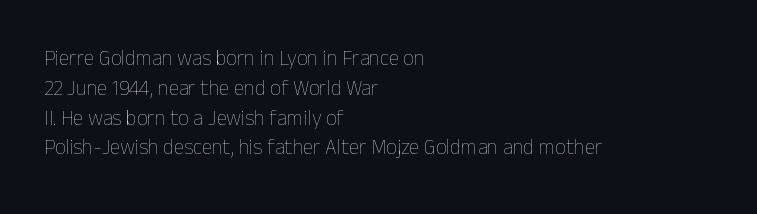
The image shows 21 px text type, upright; set left-aligned, normal line spacing (1.42x), normal letter spacing, not underlined.
